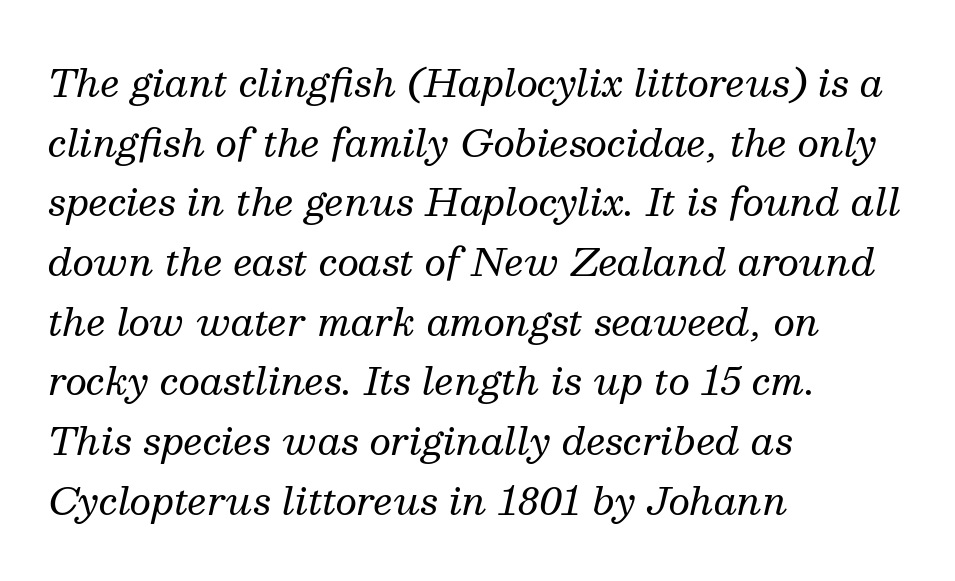
Q: Is the text bold? A: No.
Q: Is the text italic (slanted)? A: Yes, it leans right by about 13 degrees.
Q: Is the typeface a serif or a sans-serif typeface? A: Serif.
Q: Is the text underlined? A: No.
Q: How is the paragraph aligned? A: Left-aligned.
Q: Is the spacing between letters normal or unusually wide? A: Normal.
Q: Is the spacing between lines tight, normal or loose? A: Normal.
Q: Width (condensed, normal, or wide)? A: Normal.
Q: Stroke contrast? A: Medium.
Q: x-height? A: Medium.
Q: Monospaced? A: No.
